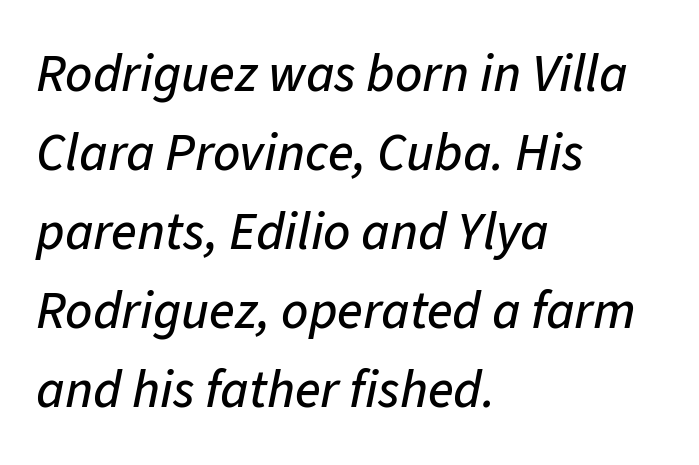
Proportional: the letters do not fall into vertical columns. If you drew a ruler down the left edge, every line would touch it. Style check: oblique. Standard letterfit; no display-style spreading of the glyphs. The lines sit at an ordinary, default distance from one another. The baseline area is clear.
